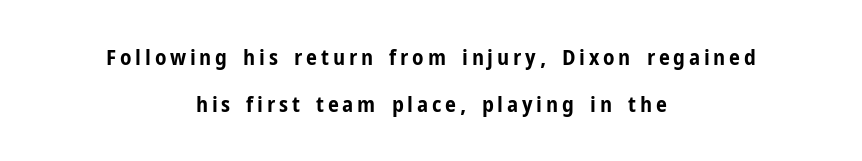
Q: Is the text bold? A: Yes.
Q: Is the text italic (slanted)? A: No, it is upright.
Q: Is the text underlined? A: No.
Q: How is the paragraph aligned? A: Centered.
Q: Is the spacing between lines tight, normal or loose? A: Loose.
